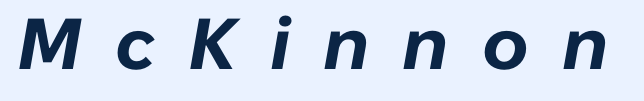
The image shows 72 px bold type, italic (leaning right); set unusually wide letter spacing (+0.46 em), not underlined; low stroke contrast and a medium x-height.
